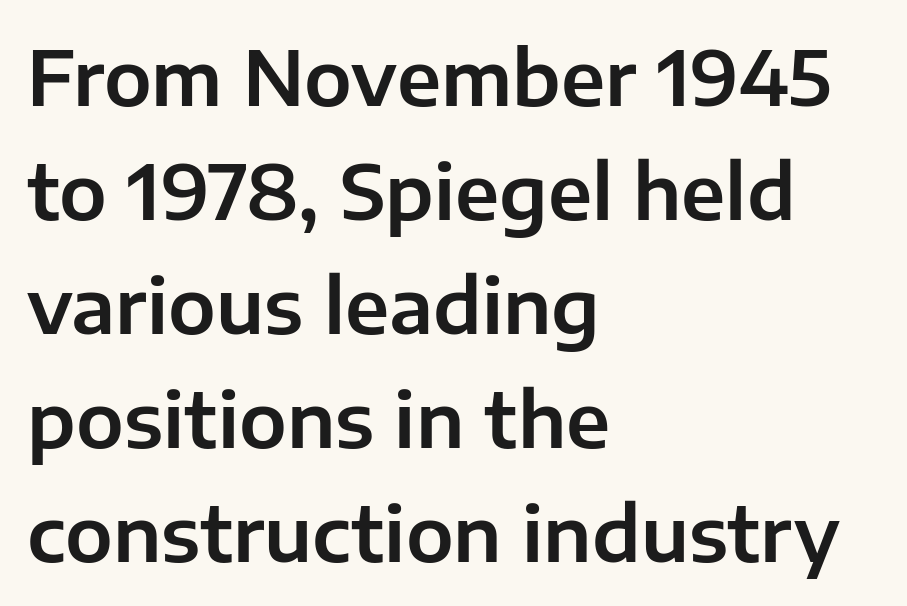
{"serif": "no", "italic": "no", "width": "normal", "stroke_contrast": "low", "x_height": "medium", "monospaced": "no", "underline": "no", "align": "left", "line_spacing": "normal", "line_spacing_ratio": 1.5, "letter_spacing": "normal", "letter_spacing_em": 0.0, "glyph_px": 76}
